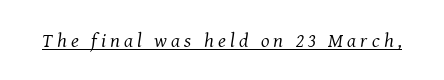
{"italic": "yes", "lean": "right", "slant_degrees": 8, "bold": "no", "underline": "yes", "letter_spacing": "wide", "letter_spacing_em": 0.21, "glyph_px": 20}
